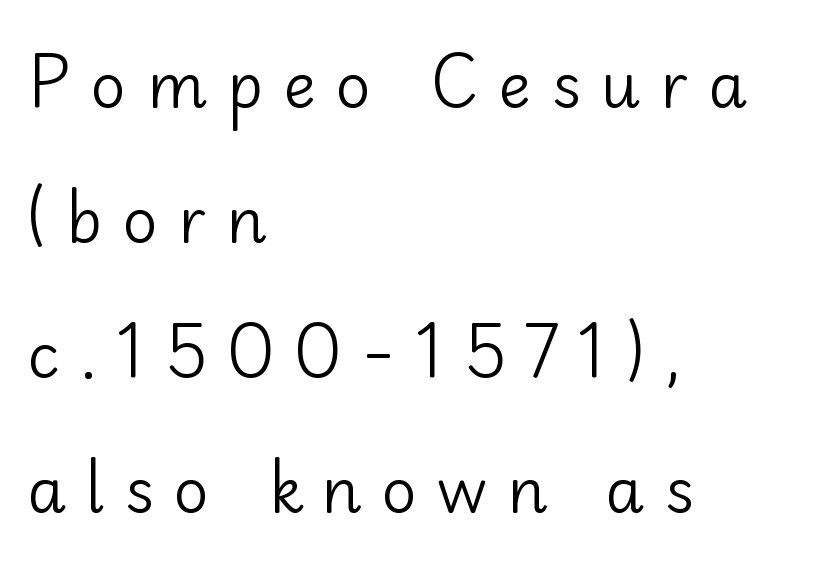
Q: Is the text bold? A: No.
Q: Is the text italic (slanted)? A: No, it is upright.
Q: Is the typeface a serif or a sans-serif typeface? A: Sans-serif.
Q: Is the text underlined? A: No.
Q: How is the paragraph aligned? A: Left-aligned.
Q: Is the spacing between letters normal or unusually wide? A: Unusually wide.
Q: Is the spacing between lines tight, normal or loose? A: Loose.
Q: Width (condensed, normal, or wide)? A: Normal.
Q: Stroke contrast? A: Low.
Q: x-height? A: Small.
Q: Monospaced? A: No.
